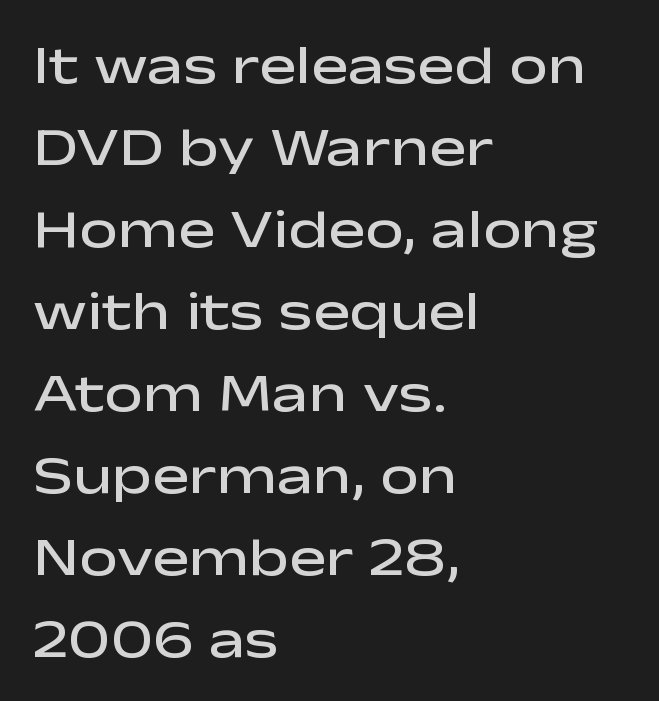
Look at the bottom of the vertical strokes: they stop flat, with no serifs. Is this a fixed-width face? No — the glyphs have proportional, varying widths. Characters follow at the spacing the type designer built in. A bit beefed up — I'd call it semibold rather than bold. Notice how the passage keeps a crisp vertical edge on the left only.
